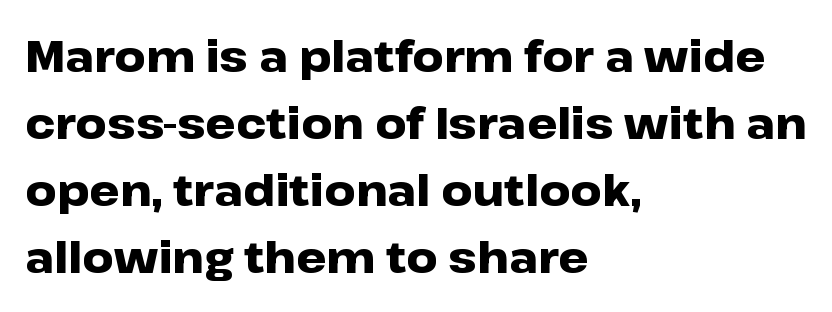
Q: Is the text bold? A: Yes.
Q: Is the text italic (slanted)? A: No, it is upright.
Q: Is the typeface a serif or a sans-serif typeface? A: Sans-serif.
Q: Is the text underlined? A: No.
Q: How is the paragraph aligned? A: Left-aligned.
Q: Is the spacing between letters normal or unusually wide? A: Normal.
Q: Is the spacing between lines tight, normal or loose? A: Normal.
Q: Width (condensed, normal, or wide)? A: Wide.
Q: Stroke contrast? A: Low.
Q: x-height? A: Medium.
Q: Monospaced? A: No.
